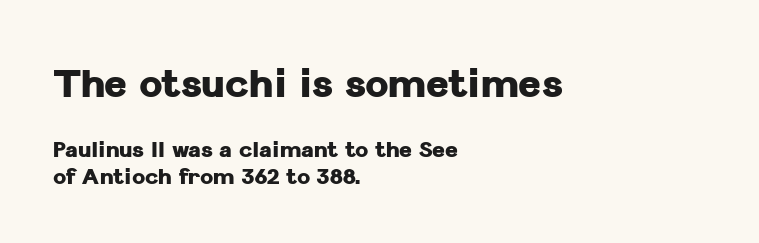
{"serif": "no", "italic": "no", "bold": "yes", "weight": "heavy", "width": "normal", "stroke_contrast": "low", "x_height": "medium", "monospaced": "no", "underline": "no", "align": "left", "line_spacing_ratio": 1.22, "letter_spacing": "normal", "letter_spacing_em": 0.0, "larger_block": "first", "size_ratio": 1.77, "glyph_px": 39}
